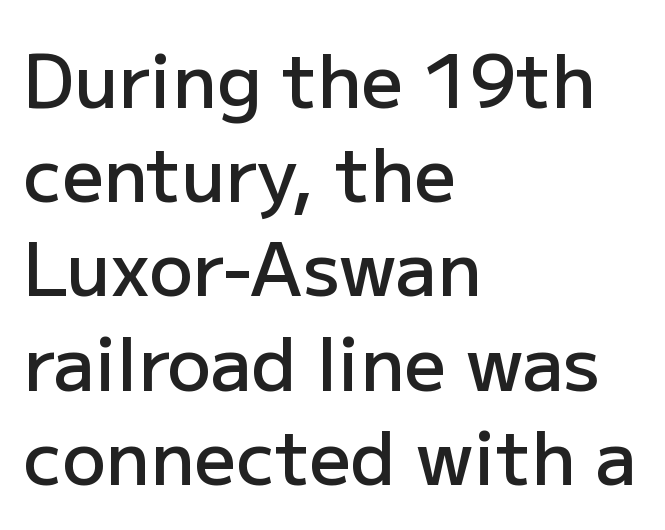
Caption: standard tracking, unaltered. Semibold letterforms, between regular and bold. Designer's note — italics off, roman on. This sample has the flowing, uneven cadence of proportional lettering. Descender tails drop into unmarked territory. The paragraph shown leans on its left margin.
